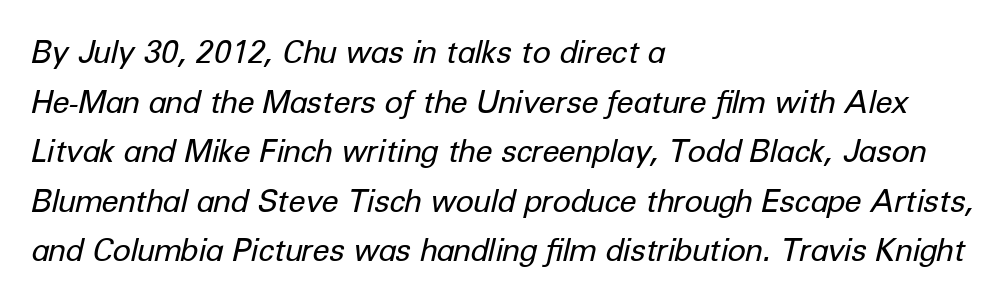
Vertically, the passage feels balanced, rows spaced as you'd expect. Is the letter spacing exaggerated? No — it looks like the ordinary default. The passage shown leans; its letterforms are oblique. These lines are rendered in a variable-pitch font. Weight: not bold — regular or lighter. Honestly, there is no underline to notice here at all.
